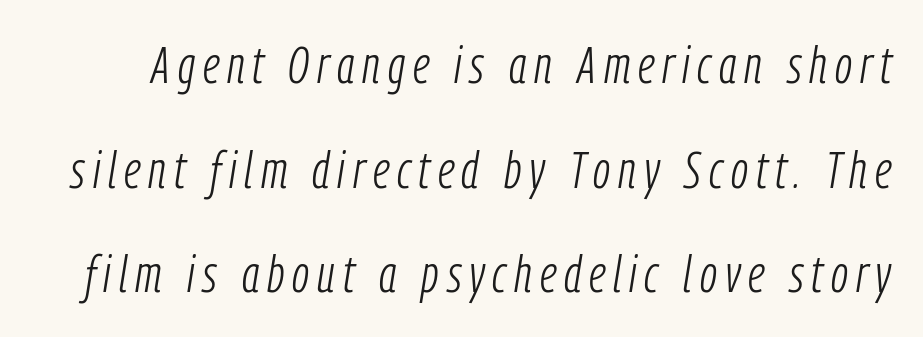
Words float on clear page, feet unadorned. Character widths vary here, with narrow letters taking less room than wide ones. The characters are drawn with everyday or finer stroke widths. Leading is clearly above the norm, producing a sparse column. Is the type slanted? Yes — the strokes lean at a clear angle.
